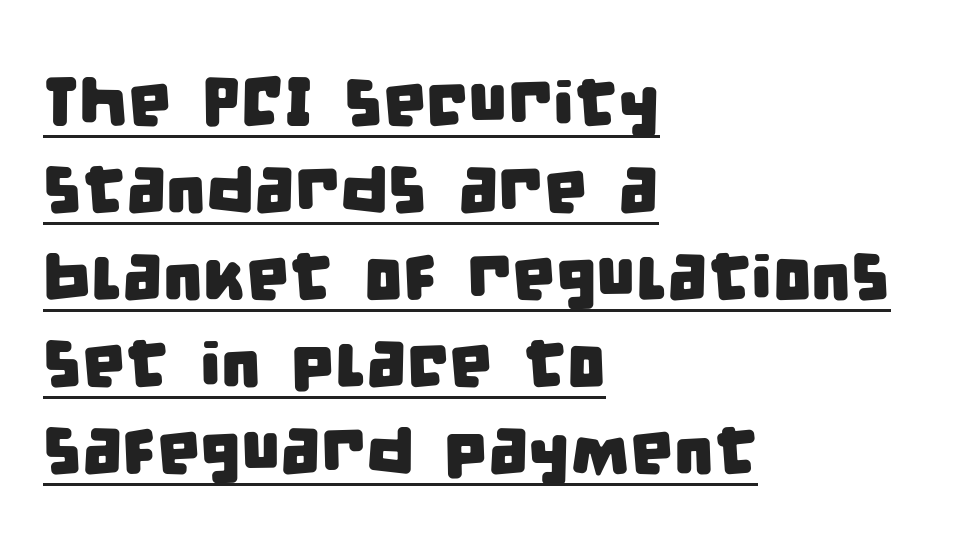
{"serif": "no", "width": "condensed", "stroke_contrast": "low", "x_height": "large", "monospaced": "no", "underline": "yes", "align": "left", "line_spacing": "normal", "line_spacing_ratio": 1.26, "letter_spacing": "normal", "letter_spacing_em": 0.0, "glyph_px": 69}
